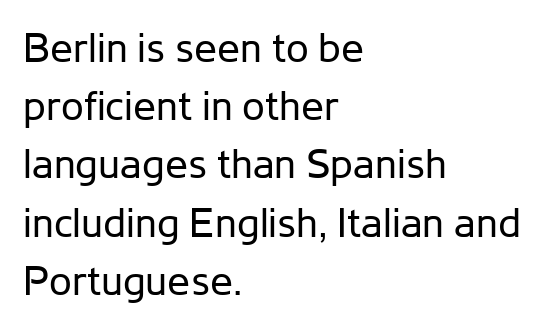
These lines are set flush left with a ragged right edge. The letters carry no serifs — their stems end cleanly without finishing strokes. Honestly, the row spacing looks completely unremarkable. Between one letter and the next there's only the usual sliver of space. Rendered with straight, roman letterforms. Varying glyph widths throughout — classic text-font behaviour.
